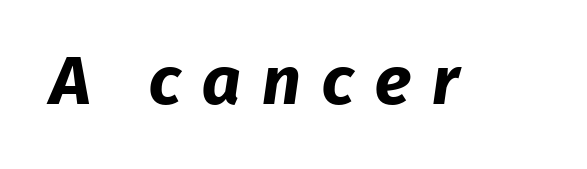
Q: Is the text bold? A: Yes.
Q: Is the typeface a serif or a sans-serif typeface? A: Sans-serif.
Q: Is the text underlined? A: No.
Q: Is the spacing between letters normal or unusually wide? A: Unusually wide.
Q: Width (condensed, normal, or wide)? A: Normal.
Q: Stroke contrast? A: Low.
Q: x-height? A: Medium.
Q: Monospaced? A: No.
